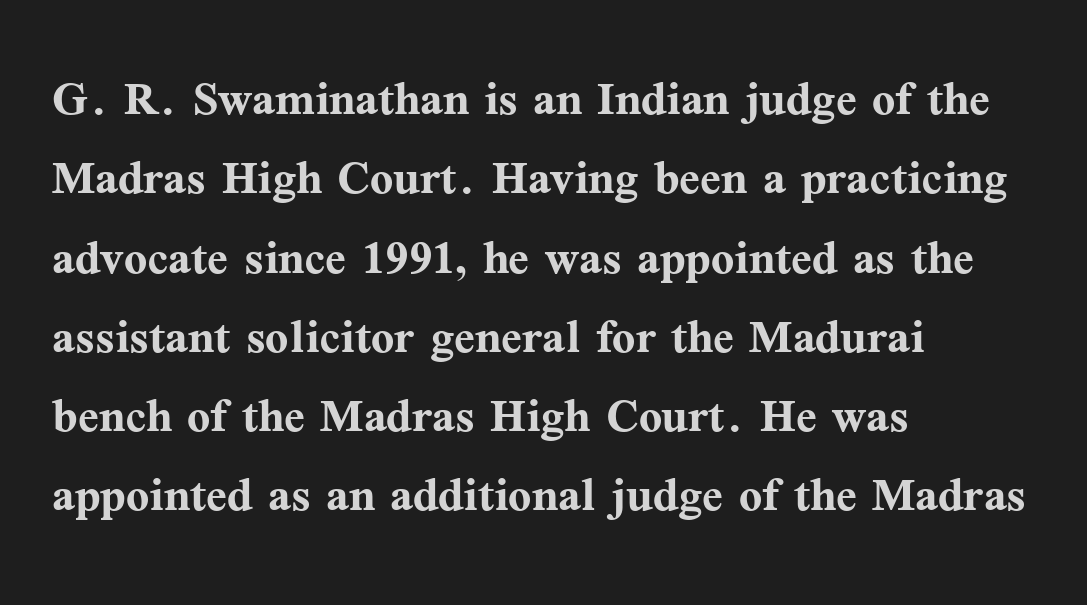
{"serif": "yes", "italic": "no", "bold": "yes", "weight": "semibold", "width": "normal", "stroke_contrast": "medium", "x_height": "medium", "monospaced": "no", "underline": "no", "align": "left", "line_spacing": "normal", "line_spacing_ratio": 1.3, "letter_spacing": "normal", "letter_spacing_em": 0.0, "glyph_px": 61}
